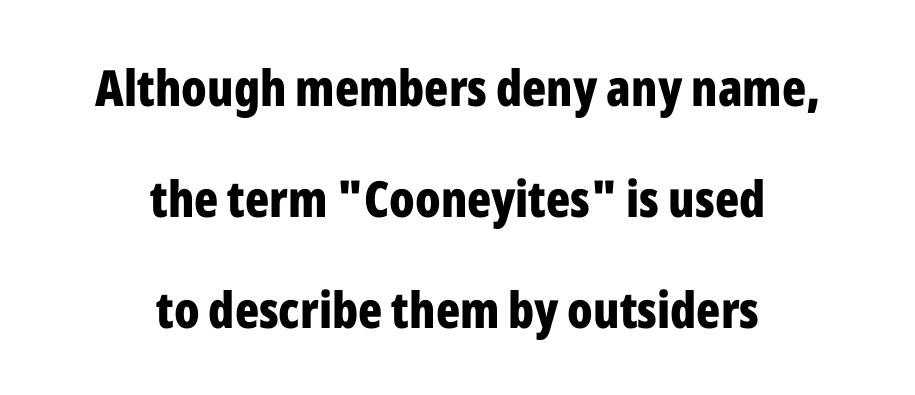
Q: Is the text bold? A: Yes.
Q: Is the text italic (slanted)? A: No, it is upright.
Q: Is the typeface a serif or a sans-serif typeface? A: Sans-serif.
Q: Is the text underlined? A: No.
Q: How is the paragraph aligned? A: Centered.
Q: Is the spacing between letters normal or unusually wide? A: Normal.
Q: Is the spacing between lines tight, normal or loose? A: Loose.
Q: Width (condensed, normal, or wide)? A: Condensed.
Q: Stroke contrast? A: Low.
Q: x-height? A: Medium.
Q: Monospaced? A: No.
